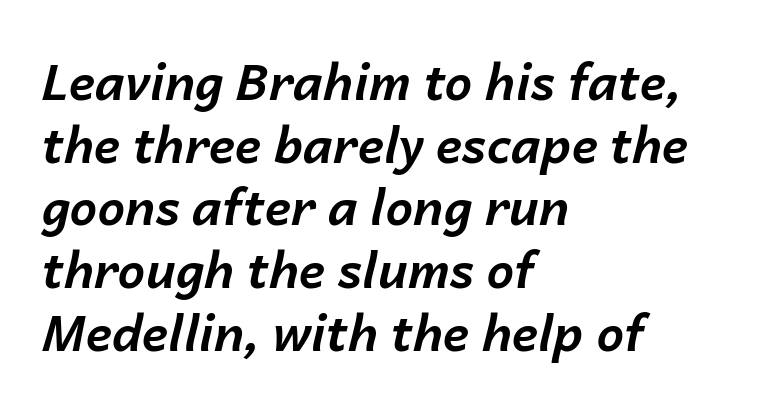
The typesetting leans heavy: a genuine bold. A typesetter would call this proportional, since set widths differ per character. Caption: multi-line text, flush left, ragged right. A typesetter would mark this as italic. Rule under the text: the space is simply empty.
